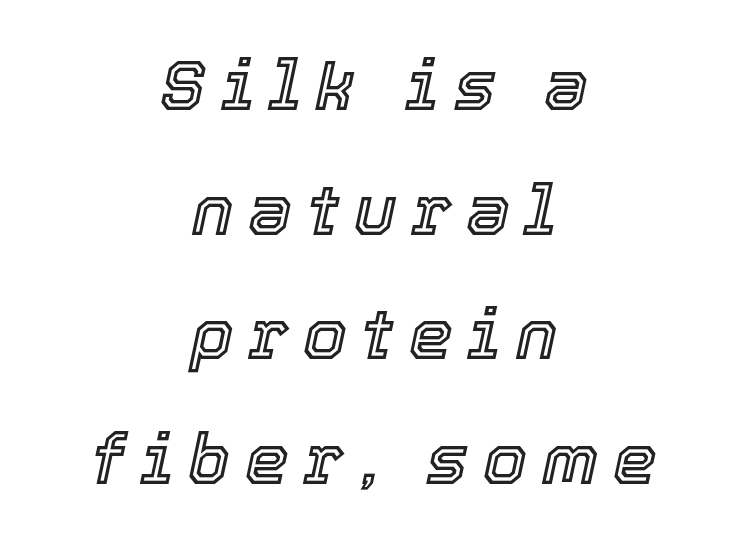
{"italic": "yes", "lean": "right", "slant_degrees": 12, "width": "normal", "x_height": "medium", "monospaced": "no", "underline": "no", "align": "center", "line_spacing_ratio": 1.78, "letter_spacing": "wide", "letter_spacing_em": 0.21, "glyph_px": 70}
